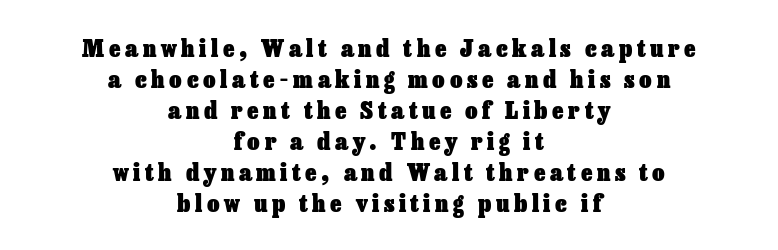
{"italic": "no", "bold": "yes", "underline": "no", "align": "center", "line_spacing": "normal", "line_spacing_ratio": 1.29, "glyph_px": 24}
